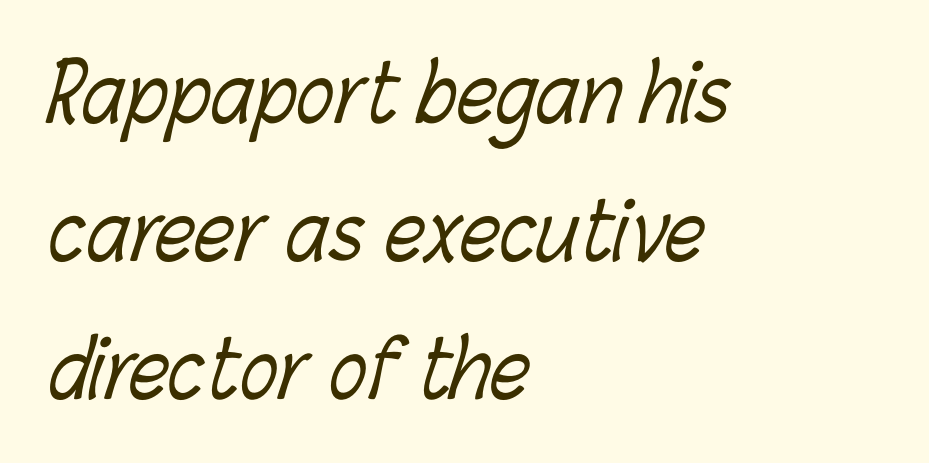
The image shows 79 px light, condensed type; set left-aligned, line spacing 1.75x, normal letter spacing, not underlined; low stroke contrast and a medium x-height.
